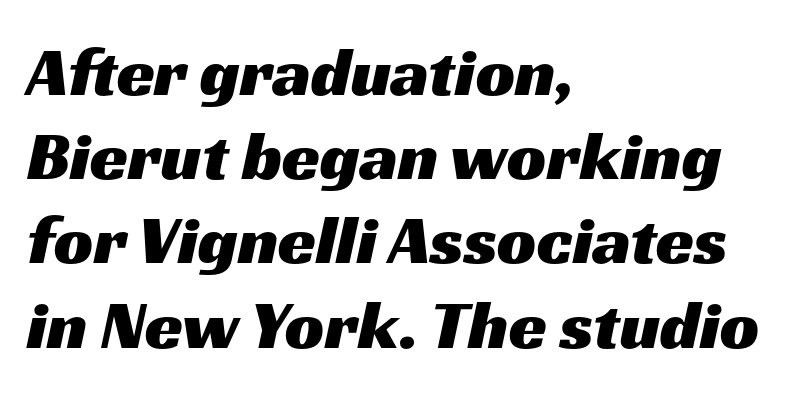
The face used here is rendered with its standard letterfit. Note: no serifs on the glyphs. Each line starts at the same left margin while the right side varies. Underline: absent.
